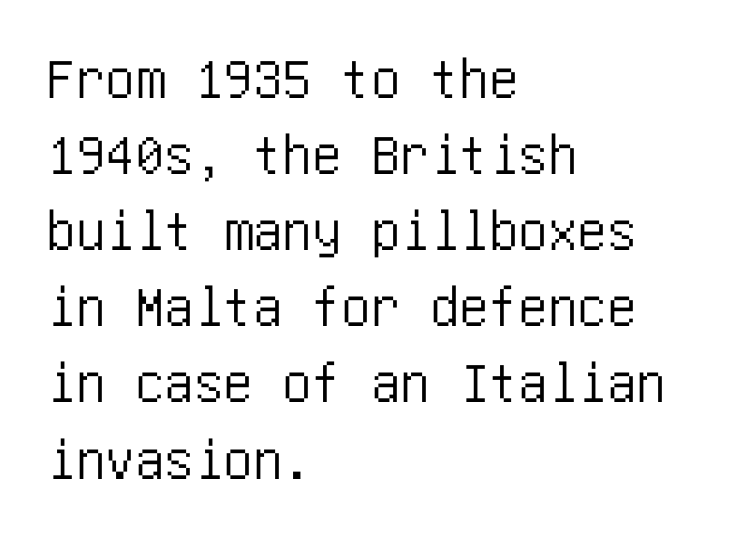
{"serif": "no", "italic": "no", "width": "condensed", "stroke_contrast": "low", "x_height": "large", "underline": "no", "align": "left", "line_spacing": "normal", "line_spacing_ratio": 1.29, "letter_spacing": "normal", "letter_spacing_em": 0.0, "glyph_px": 59}
